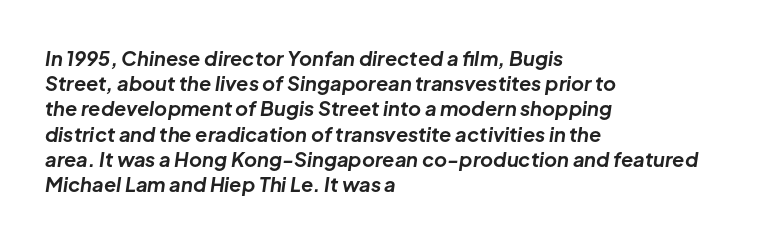
The image shows 20 px bold type, italic (leaning right); set left-aligned, normal line spacing (1.26x), normal letter spacing, not underlined.
